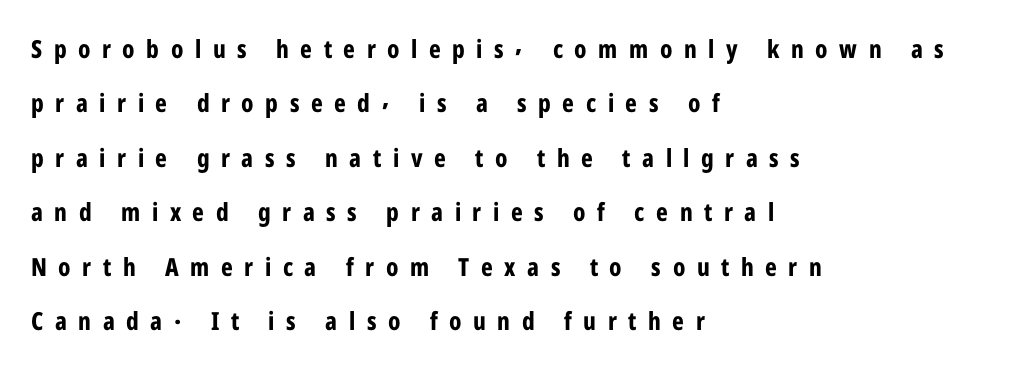
Bold? Absolutely — the strokes are thick and heavy. The passage shown has open, widely tracked lettering throughout. Interline gaps are noticeably wide in this sample. The paragraph has a hard left edge and a soft right edge.
